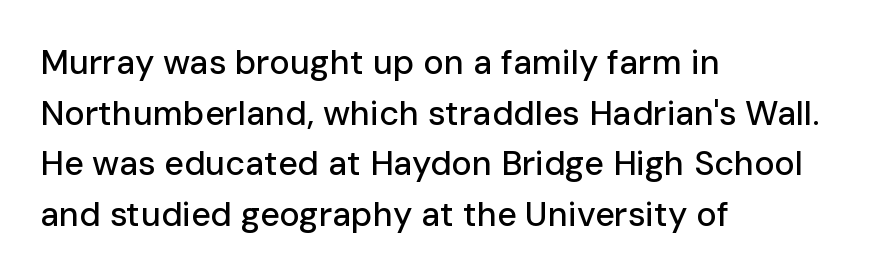
{"serif": "no", "italic": "no", "width": "normal", "stroke_contrast": "low", "x_height": "medium", "monospaced": "no", "underline": "no", "align": "left", "line_spacing": "normal", "line_spacing_ratio": 1.49, "letter_spacing": "normal", "letter_spacing_em": 0.0, "glyph_px": 34}
